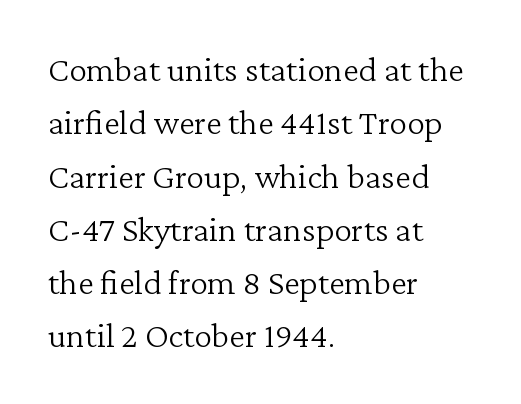
{"serif": "yes", "italic": "no", "bold": "no", "weight": "light", "width": "normal", "stroke_contrast": "low", "x_height": "medium", "monospaced": "no", "underline": "no", "align": "left", "line_spacing": "normal", "line_spacing_ratio": 1.48, "letter_spacing": "normal", "letter_spacing_em": 0.0, "glyph_px": 36}
